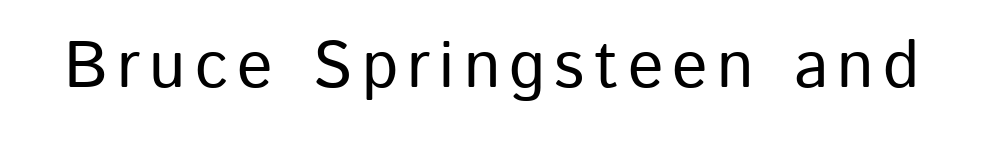
The image shows 66 px sans-serif type, upright; set not underlined; low stroke contrast and a medium x-height.
